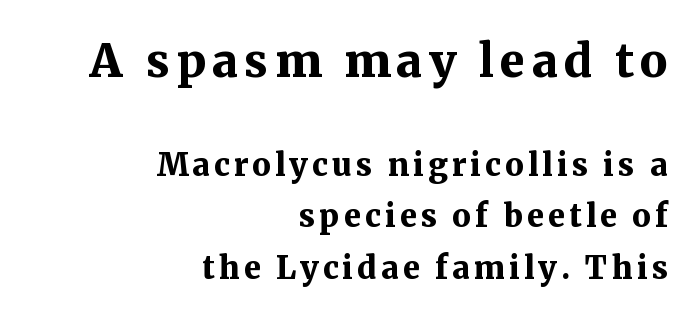
The image shows 46 px bold serif type, upright; set right-aligned, normal line spacing (1.67x), not underlined; the first (top) block is 1.48x larger; medium stroke contrast and a medium x-height.
